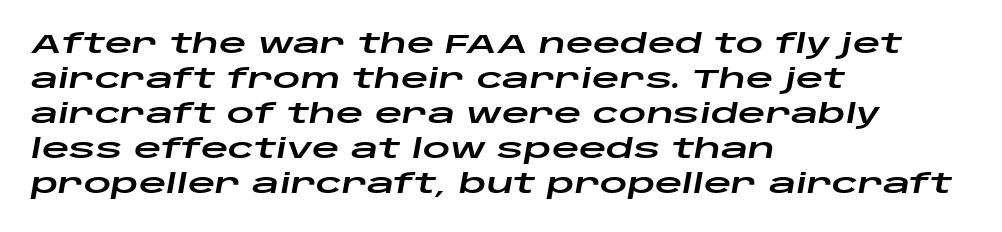
The image shows 27 px text type, italic (leaning right); set left-aligned, normal line spacing (1.3x), normal letter spacing, not underlined.
